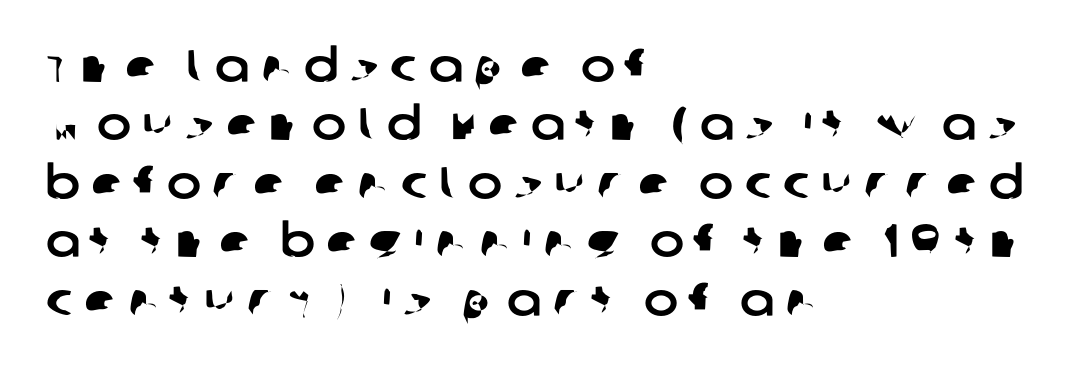
{"serif": "no", "width": "normal", "stroke_contrast": "low", "x_height": "large", "monospaced": "no", "underline": "no", "align": "left", "line_spacing": "normal", "line_spacing_ratio": 1.27, "letter_spacing": "wide", "letter_spacing_em": 0.25, "glyph_px": 46}
